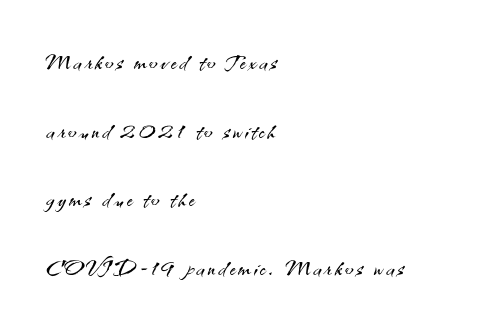
Q: Is the text bold? A: No.
Q: Is the text italic (slanted)? A: Yes.
Q: Is the typeface a serif or a sans-serif typeface? A: Sans-serif.
Q: Is the text underlined? A: No.
Q: How is the paragraph aligned? A: Left-aligned.
Q: Is the spacing between lines tight, normal or loose? A: Loose.
Q: Width (condensed, normal, or wide)? A: Normal.
Q: Stroke contrast? A: Medium.
Q: x-height? A: Small.
Q: Monospaced? A: No.
